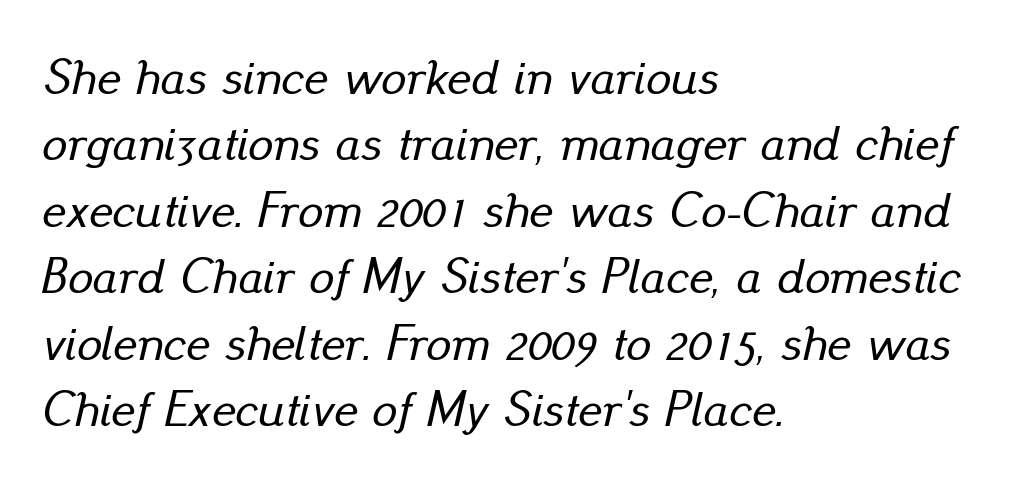
The image shows 50 px text type, italic (leaning right); set left-aligned, normal line spacing (1.33x), normal letter spacing, not underlined; low stroke contrast and a small x-height.
